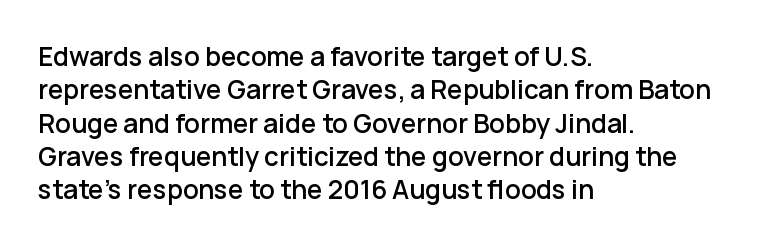
Beneath every word, the page is bare. Evenly set lines give the paragraph a standard silhouette. The compositor pushed each line to the left boundary. Spacing between characters is what you'd get straight out of the box. When letters stand straight like this, we call the style roman or upright.
